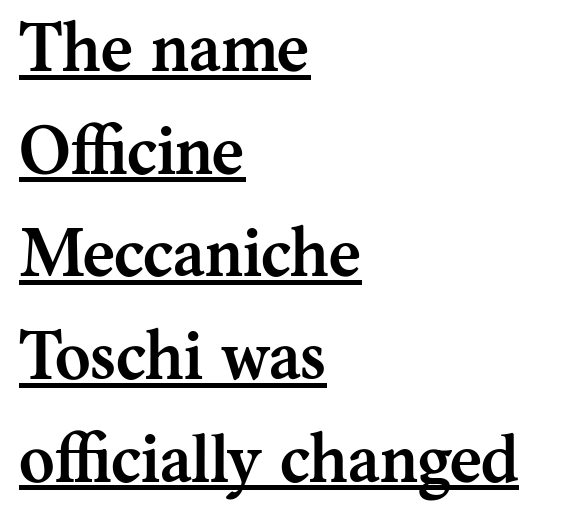
{"serif": "yes", "italic": "no", "bold": "yes", "weight": "semibold", "width": "normal", "stroke_contrast": "medium", "x_height": "medium", "monospaced": "no", "underline": "yes", "align": "left", "line_spacing": "normal", "line_spacing_ratio": 1.51, "letter_spacing": "normal", "letter_spacing_em": 0.0, "glyph_px": 68}
